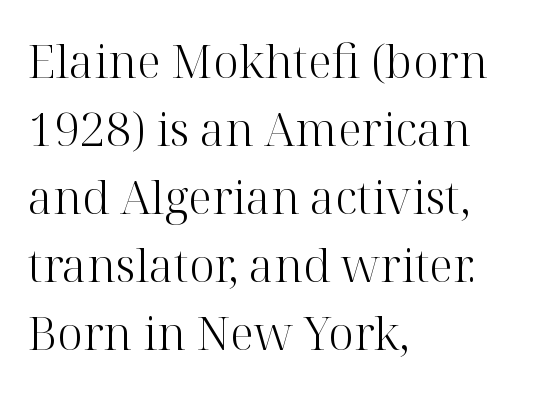
Q: Is the text bold? A: No.
Q: Is the text italic (slanted)? A: No, it is upright.
Q: Is the typeface a serif or a sans-serif typeface? A: Serif.
Q: Is the text underlined? A: No.
Q: How is the paragraph aligned? A: Left-aligned.
Q: Is the spacing between letters normal or unusually wide? A: Normal.
Q: Is the spacing between lines tight, normal or loose? A: Normal.
Q: Width (condensed, normal, or wide)? A: Normal.
Q: Stroke contrast? A: High.
Q: x-height? A: Medium.
Q: Monospaced? A: No.
